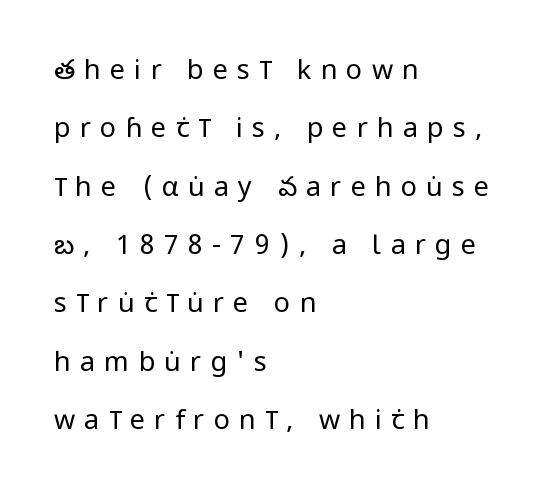
{"italic": "no", "bold": "no", "underline": "no", "align": "left", "line_spacing": "loose", "line_spacing_ratio": 2.16, "letter_spacing": "wide", "letter_spacing_em": 0.34, "glyph_px": 27}
